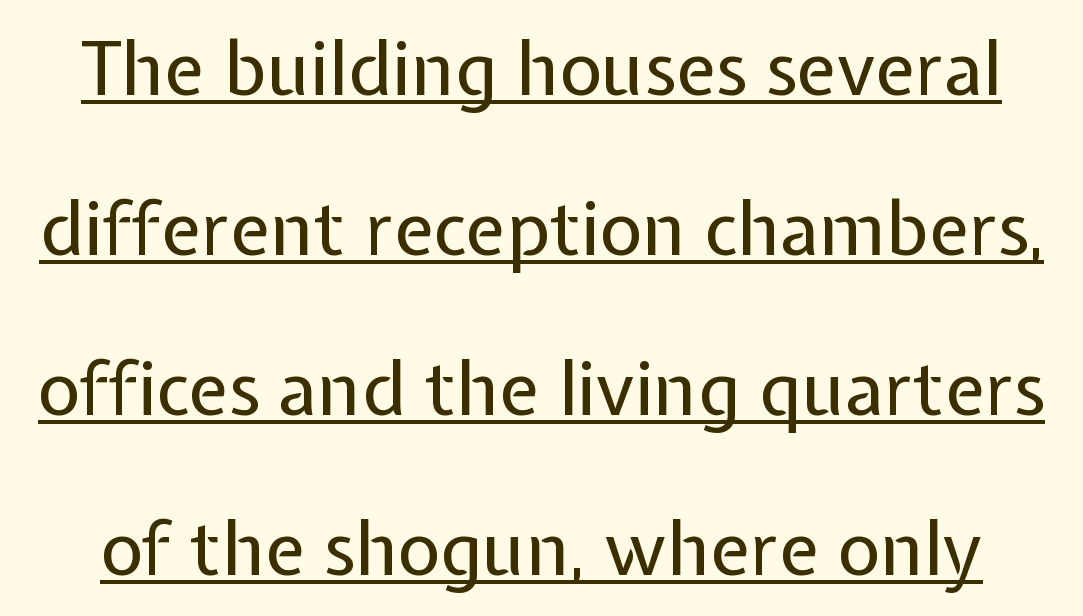
Ordinary non-slanted type is in use. There is no visible air inserted between adjacent glyphs. Character widths vary here, with narrow letters taking less room than wide ones. Summary of weight: not heavy and not bold. Interline gaps are noticeably wide in this sample.
